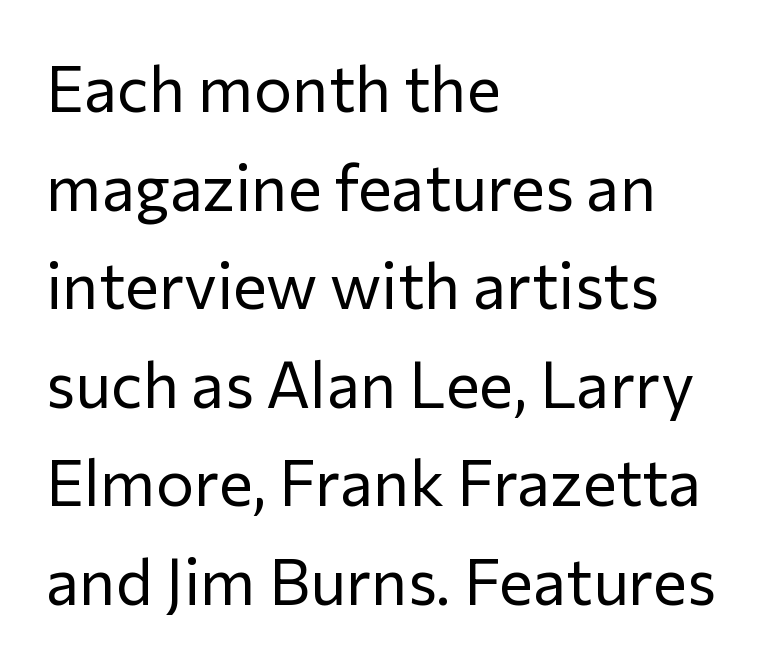
Q: Is the text bold? A: No.
Q: Is the text italic (slanted)? A: No, it is upright.
Q: Is the typeface a serif or a sans-serif typeface? A: Sans-serif.
Q: Is the text underlined? A: No.
Q: How is the paragraph aligned? A: Left-aligned.
Q: Is the spacing between letters normal or unusually wide? A: Normal.
Q: Is the spacing between lines tight, normal or loose? A: Normal.
Q: Width (condensed, normal, or wide)? A: Normal.
Q: Stroke contrast? A: Low.
Q: x-height? A: Medium.
Q: Monospaced? A: No.
